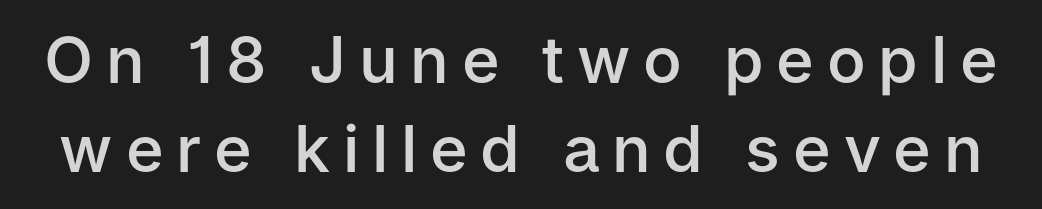
Q: Is the text bold? A: Semi-bold.
Q: Is the text italic (slanted)? A: No, it is upright.
Q: Is the typeface a serif or a sans-serif typeface? A: Sans-serif.
Q: Is the text underlined? A: No.
Q: Is the spacing between letters normal or unusually wide? A: Unusually wide.
Q: Is the spacing between lines tight, normal or loose? A: Normal.
Q: Width (condensed, normal, or wide)? A: Normal.
Q: Stroke contrast? A: Low.
Q: x-height? A: Medium.
Q: Monospaced? A: No.
